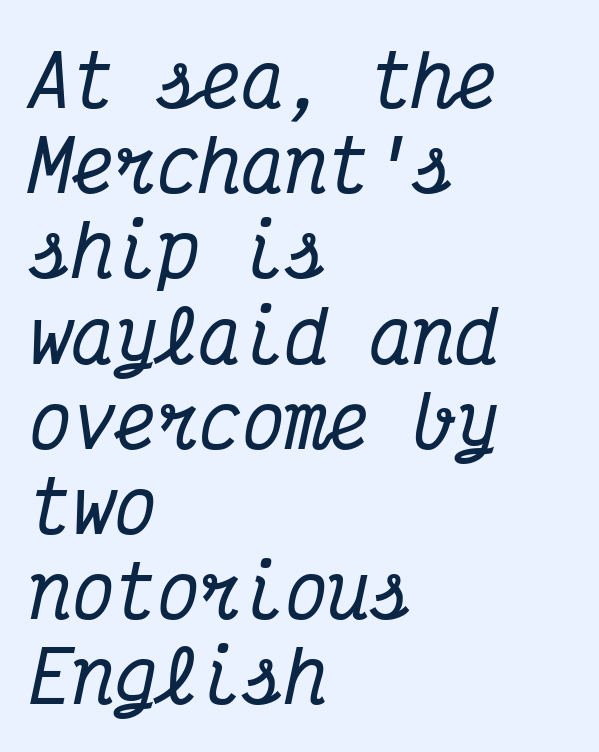
{"serif": "yes", "italic": "yes", "lean": "right", "slant_degrees": 12, "width": "condensed", "stroke_contrast": "medium", "x_height": "medium", "monospaced": "yes", "underline": "no", "align": "left", "line_spacing_ratio": 1.2, "letter_spacing": "normal", "letter_spacing_em": 0.0, "glyph_px": 71}
